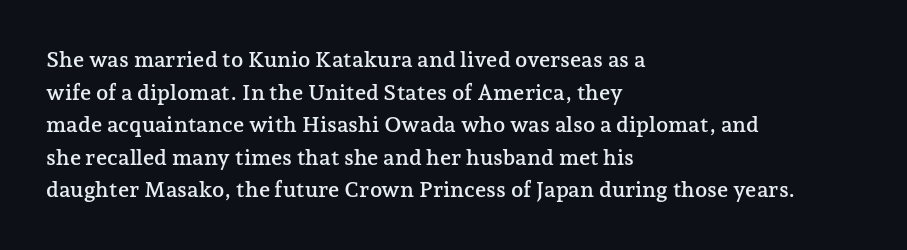
Q: Is the text italic (slanted)? A: No, it is upright.
Q: Is the text underlined? A: No.
Q: How is the paragraph aligned? A: Left-aligned.
Q: Is the spacing between letters normal or unusually wide? A: Normal.
Q: Is the spacing between lines tight, normal or loose? A: Normal.
